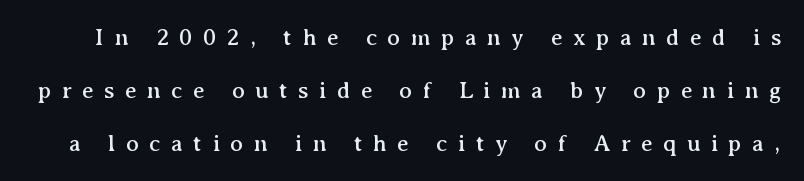
{"italic": "no", "underline": "no", "line_spacing": "loose", "line_spacing_ratio": 2.21, "letter_spacing": "wide", "letter_spacing_em": 0.43, "glyph_px": 24}
